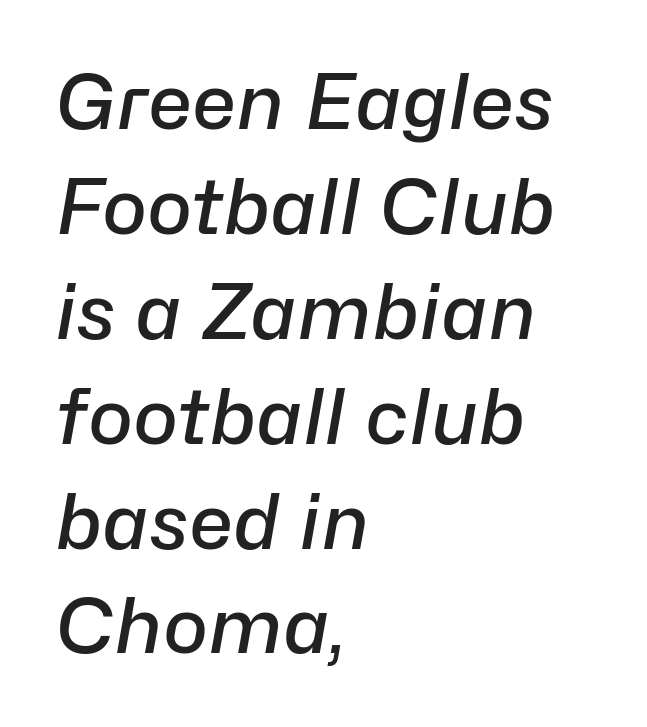
The image shows 76 px semibold type, italic (leaning right); set left-aligned, normal line spacing (1.38x), normal letter spacing, not underlined; low stroke contrast and a medium x-height.
